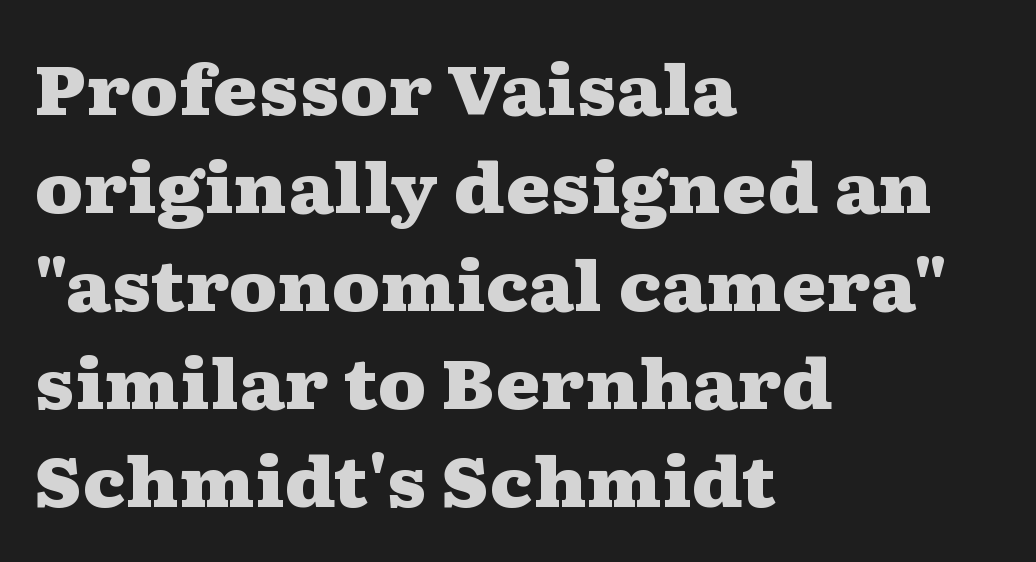
The image shows 68 px heavy, wide serif type, upright; set left-aligned, normal line spacing (1.44x), normal letter spacing, not underlined; medium stroke contrast and a medium x-height.
